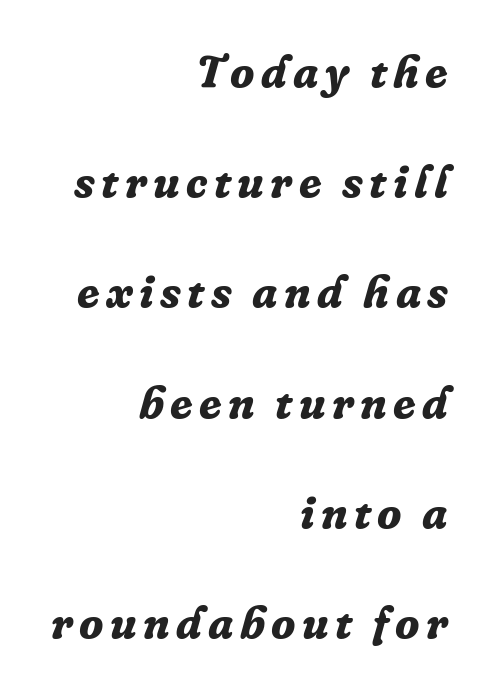
Q: Is the text bold? A: Yes.
Q: Is the text italic (slanted)? A: Yes, it leans right by about 16 degrees.
Q: Is the typeface a serif or a sans-serif typeface? A: Serif.
Q: Is the text underlined? A: No.
Q: How is the paragraph aligned? A: Right-aligned.
Q: Is the spacing between lines tight, normal or loose? A: Loose.
Q: Width (condensed, normal, or wide)? A: Normal.
Q: Stroke contrast? A: Low.
Q: x-height? A: Medium.
Q: Monospaced? A: No.
